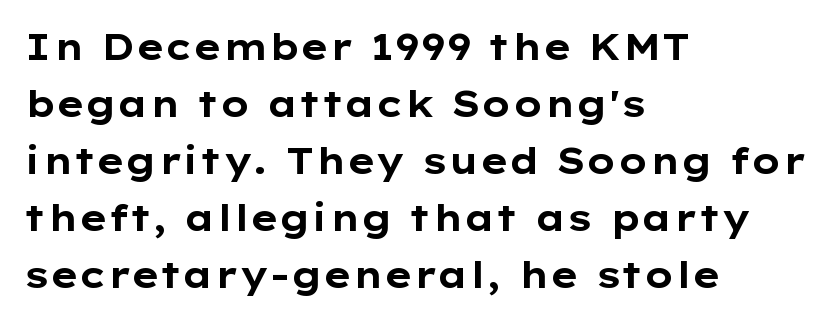
Q: Is the text bold? A: Yes.
Q: Is the text italic (slanted)? A: No, it is upright.
Q: Is the typeface a serif or a sans-serif typeface? A: Sans-serif.
Q: Is the text underlined? A: No.
Q: How is the paragraph aligned? A: Left-aligned.
Q: Is the spacing between letters normal or unusually wide? A: Normal.
Q: Is the spacing between lines tight, normal or loose? A: Normal.
Q: Width (condensed, normal, or wide)? A: Wide.
Q: Stroke contrast? A: Low.
Q: x-height? A: Medium.
Q: Monospaced? A: No.
